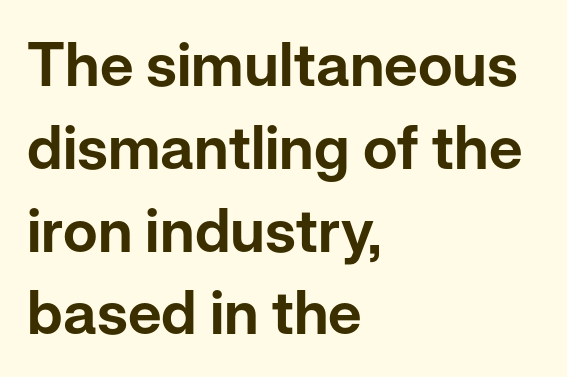
Character widths vary here, with narrow letters taking less room than wide ones. The words here are not underlined. The letters stand straight up with perfectly vertical stems. The rows are spaced the way most documents space them. The compositor pushed each line to the left boundary. There is no visible air inserted between adjacent glyphs.
